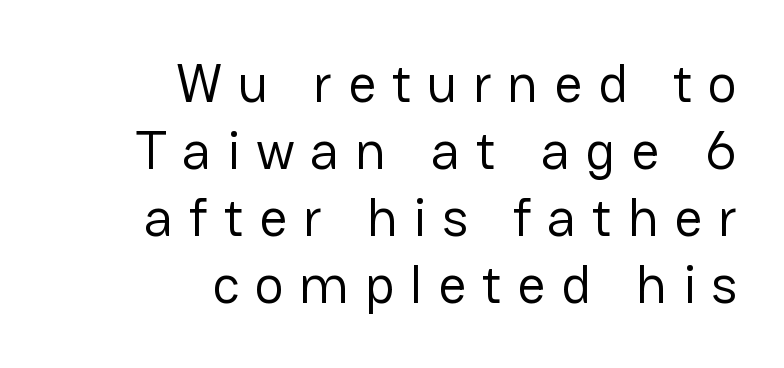
{"serif": "no", "italic": "no", "bold": "no", "weight": "regular", "width": "normal", "stroke_contrast": "low", "x_height": "medium", "monospaced": "no", "underline": "no", "align": "right", "line_spacing_ratio": 1.22, "letter_spacing": "wide", "letter_spacing_em": 0.28, "glyph_px": 55}
